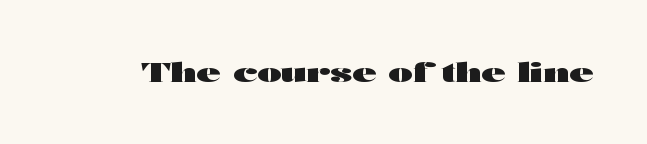
Only glyphs here, with clear space below each row. Rendered with straight, roman letterforms. The glyphs have the mass of a bold cut. Observe the ordinary spacing: letters are neighbours, not strangers.
